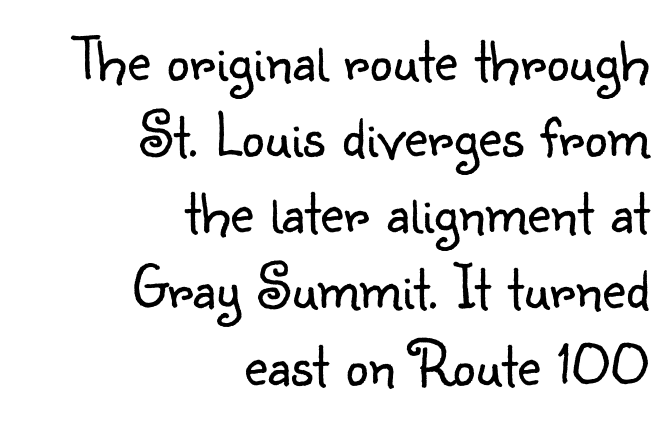
The image shows 64 px light sans-serif type, upright; set right-aligned, line spacing 1.19x, normal letter spacing, not underlined; low stroke contrast and a small x-height.
